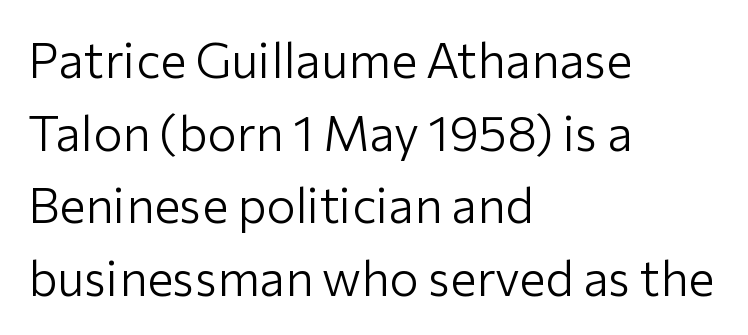
Baseline-to-baseline distance is the conventional proportion of letter height. Italic? Not at all — the glyphs are vertical. Unmarked baselines from the first word to the last. The tracking reads as untouched default to a designer's eye. Does the type have serifs? No, each stem ends abruptly. The face used here is proportionally spaced, like ordinary book or web type.
